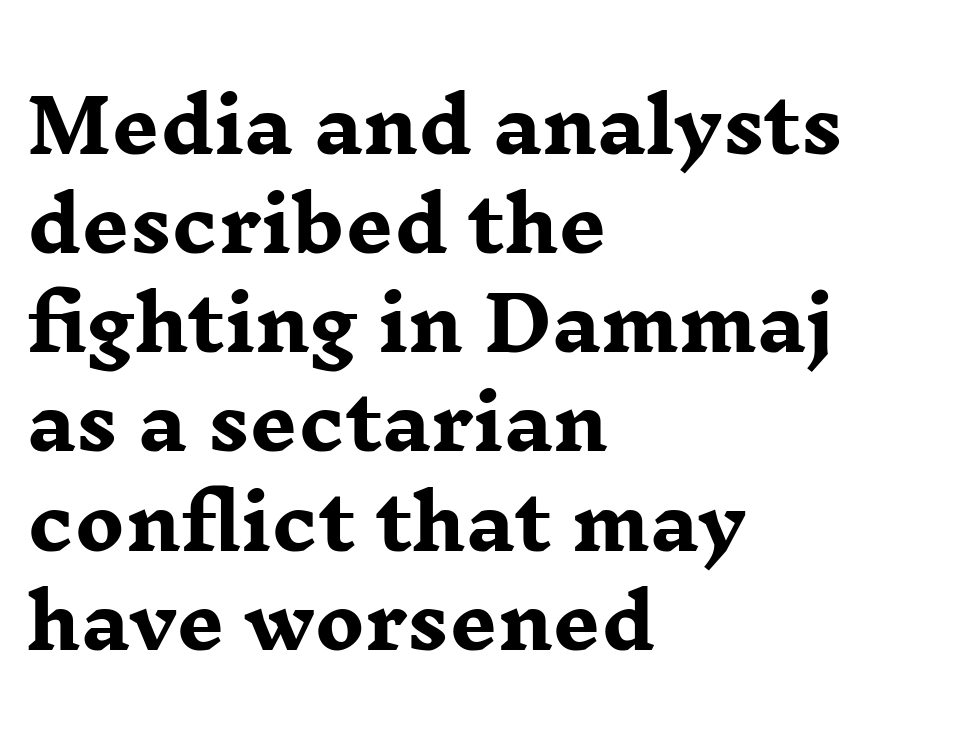
The vertical gap from one line to the next is medium. Designer's note — italics off, roman on. Look at the bottom of the vertical strokes: they flare into serifs here. A classic flush-left, rag-right setting is used for this passage. Here the glyphs are tracked normally, forming tight word shapes.
